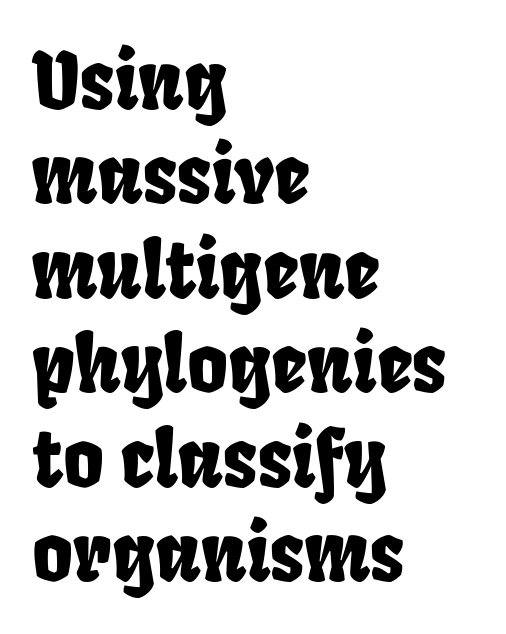
{"serif": "no", "width": "condensed", "stroke_contrast": "low", "x_height": "large", "monospaced": "no", "underline": "no", "align": "left", "line_spacing_ratio": 1.21, "letter_spacing": "normal", "letter_spacing_em": 0.0, "glyph_px": 78}
